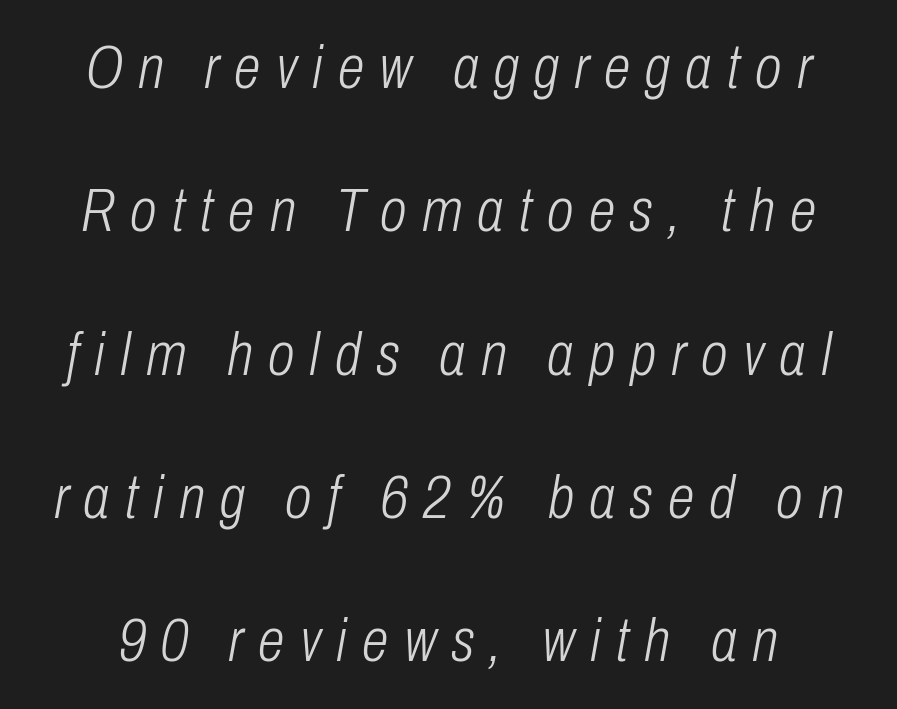
The image shows 61 px light, condensed type, italic (leaning right); set loose line spacing (2.35x), unusually wide letter spacing (+0.25 em), not underlined; low stroke contrast and a medium x-height.
